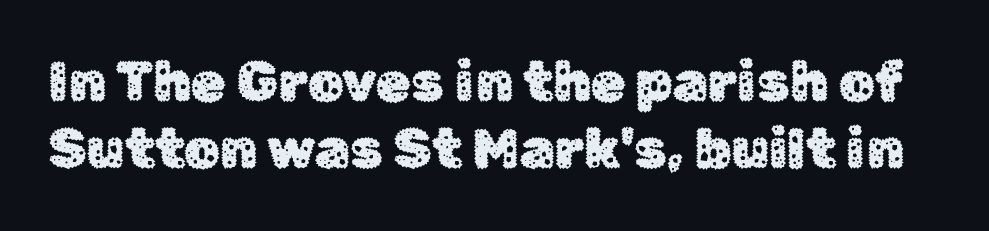
Q: Is the text italic (slanted)? A: No, it is upright.
Q: Is the typeface a serif or a sans-serif typeface? A: Sans-serif.
Q: Is the text underlined? A: No.
Q: Is the spacing between letters normal or unusually wide? A: Normal.
Q: Width (condensed, normal, or wide)? A: Normal.
Q: Stroke contrast? A: Low.
Q: x-height? A: Medium.
Q: Monospaced? A: No.
